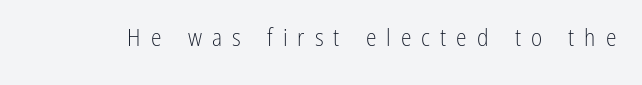
{"italic": "no", "bold": "no", "underline": "no", "letter_spacing": "wide", "letter_spacing_em": 0.42, "glyph_px": 24}
